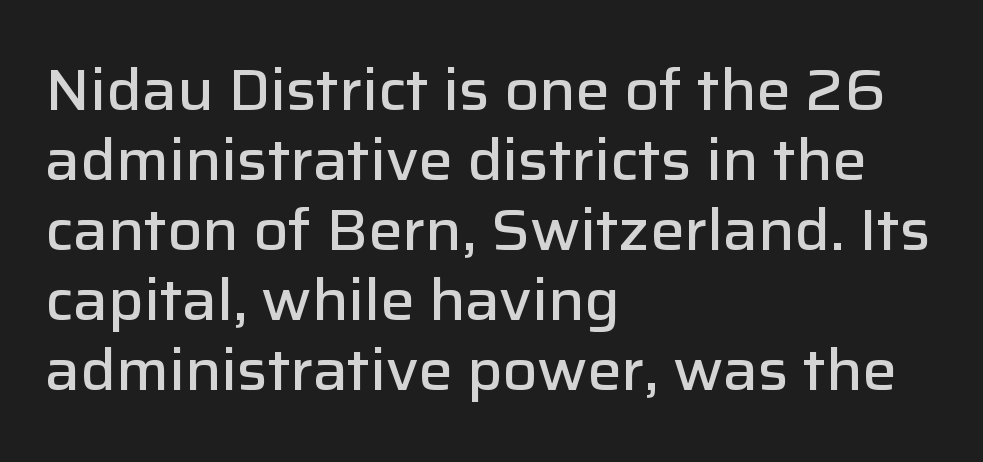
Q: Is the text bold? A: Semi-bold.
Q: Is the text italic (slanted)? A: No, it is upright.
Q: Is the typeface a serif or a sans-serif typeface? A: Sans-serif.
Q: Is the text underlined? A: No.
Q: How is the paragraph aligned? A: Left-aligned.
Q: Is the spacing between letters normal or unusually wide? A: Normal.
Q: Width (condensed, normal, or wide)? A: Normal.
Q: Stroke contrast? A: Low.
Q: x-height? A: Medium.
Q: Monospaced? A: No.
